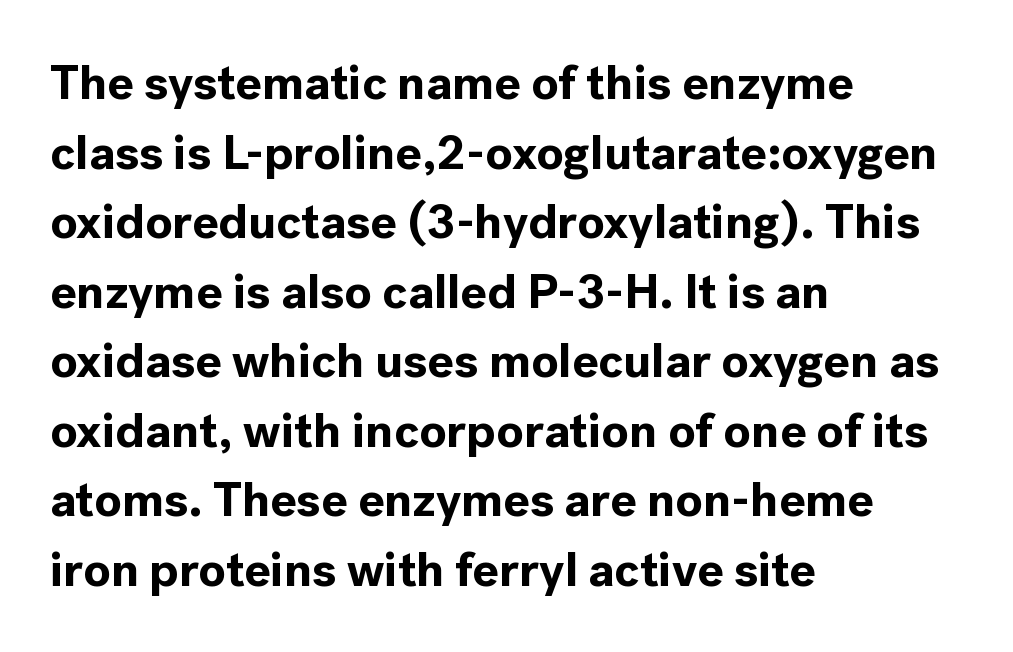
{"serif": "no", "italic": "no", "bold": "yes", "weight": "bold", "width": "normal", "x_height": "medium", "monospaced": "no", "underline": "no", "align": "left", "line_spacing": "normal", "line_spacing_ratio": 1.42, "letter_spacing": "normal", "letter_spacing_em": 0.0, "glyph_px": 49}
